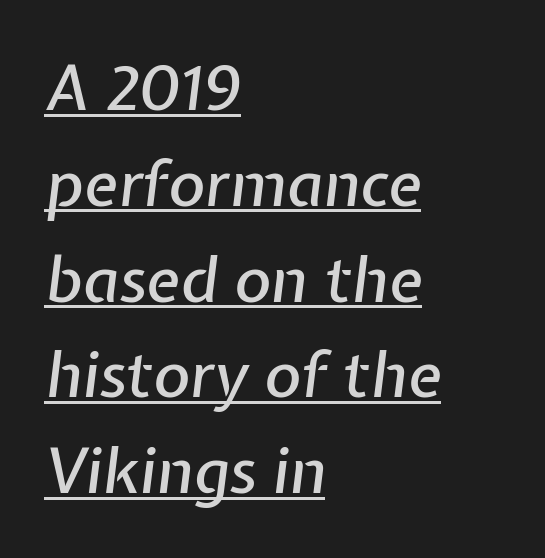
Looks like someone drew a line under every word here. Caption: standard tracking, unaltered. Each letter keeps its own natural width here, so spacing adapts to shape. Rows of type keep a routine distance in the vertical direction. Reading down the block, your eye returns to a fixed left position each line. Does the lettering tilt? It does — this is italic.
